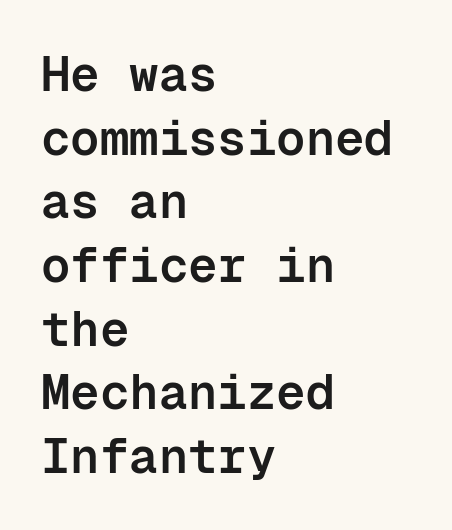
The image shows 49 px semibold sans-serif type, upright, monospaced; set left-aligned, normal line spacing (1.3x), normal letter spacing, not underlined; low stroke contrast and a medium x-height.
